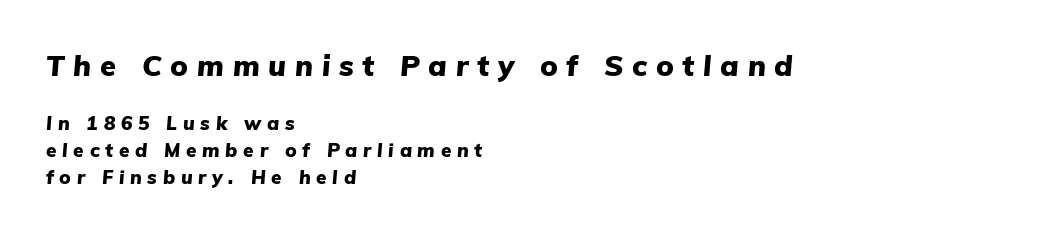
{"italic": "yes", "lean": "right", "slant_degrees": 5, "bold": "yes", "weight": "heavy", "width": "normal", "stroke_contrast": "low", "x_height": "medium", "monospaced": "no", "underline": "no", "align": "left", "line_spacing": "normal", "line_spacing_ratio": 1.42, "letter_spacing": "wide", "letter_spacing_em": 0.3, "larger_block": "first", "size_ratio": 1.53, "glyph_px": 29}
